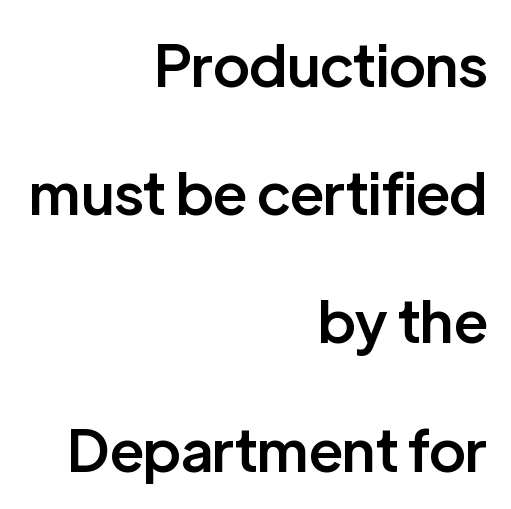
Q: Is the text bold? A: Semi-bold.
Q: Is the text italic (slanted)? A: No, it is upright.
Q: Is the typeface a serif or a sans-serif typeface? A: Sans-serif.
Q: Is the text underlined? A: No.
Q: How is the paragraph aligned? A: Right-aligned.
Q: Is the spacing between letters normal or unusually wide? A: Normal.
Q: Is the spacing between lines tight, normal or loose? A: Loose.
Q: Width (condensed, normal, or wide)? A: Normal.
Q: Stroke contrast? A: Low.
Q: x-height? A: Medium.
Q: Monospaced? A: No.
